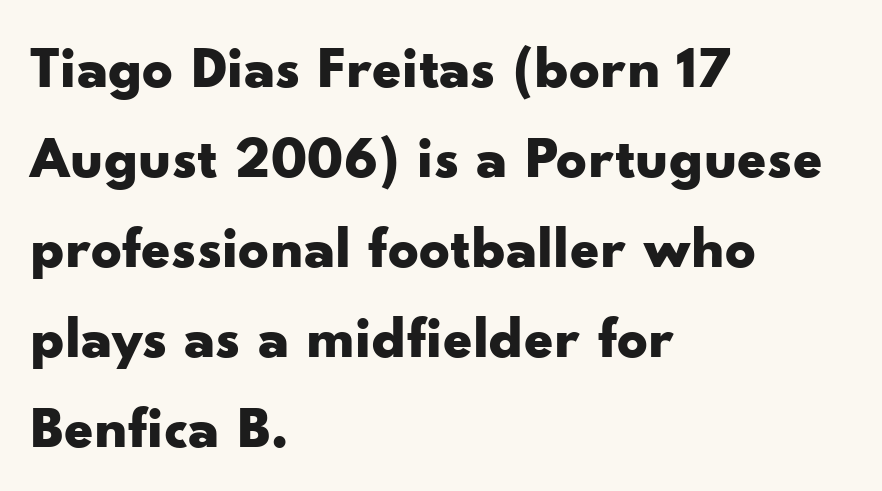
{"serif": "no", "italic": "no", "bold": "yes", "weight": "bold", "width": "wide", "stroke_contrast": "low", "x_height": "small", "monospaced": "no", "underline": "no", "align": "left", "line_spacing": "normal", "line_spacing_ratio": 1.5, "letter_spacing": "normal", "letter_spacing_em": 0.0, "glyph_px": 60}
